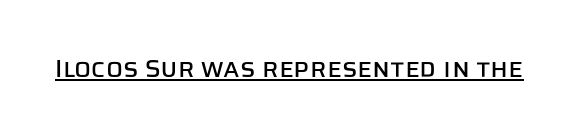
{"italic": "no", "underline": "yes", "letter_spacing": "normal", "letter_spacing_em": 0.0, "glyph_px": 25}
